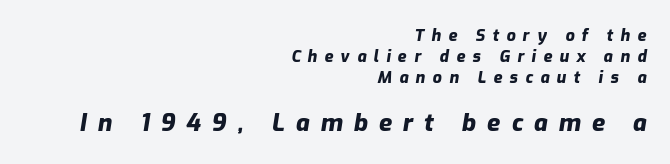
Anything drawn beneath the words? Only blank space. Thick stems and heavy bowls — unmistakably bold. The letters are slanted; this is an italic face. Size hierarchy here favors the trailing block over the leading one.
